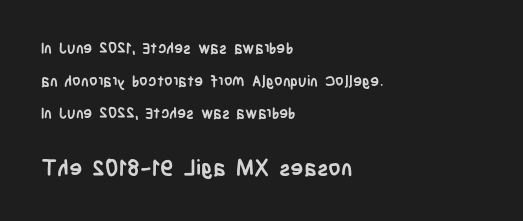
Q: Is the text bold? A: Yes.
Q: Is the text italic (slanted)? A: No, it is upright.
Q: Is the text underlined? A: No.
Q: How is the paragraph aligned? A: Left-aligned.
Q: Is the spacing between letters normal or unusually wide? A: Normal.
Q: Is the spacing between lines tight, normal or loose? A: Loose.
Q: Which block of text is set in a larger size, the first (top) or the second (bottom)? A: The second (bottom) one.
